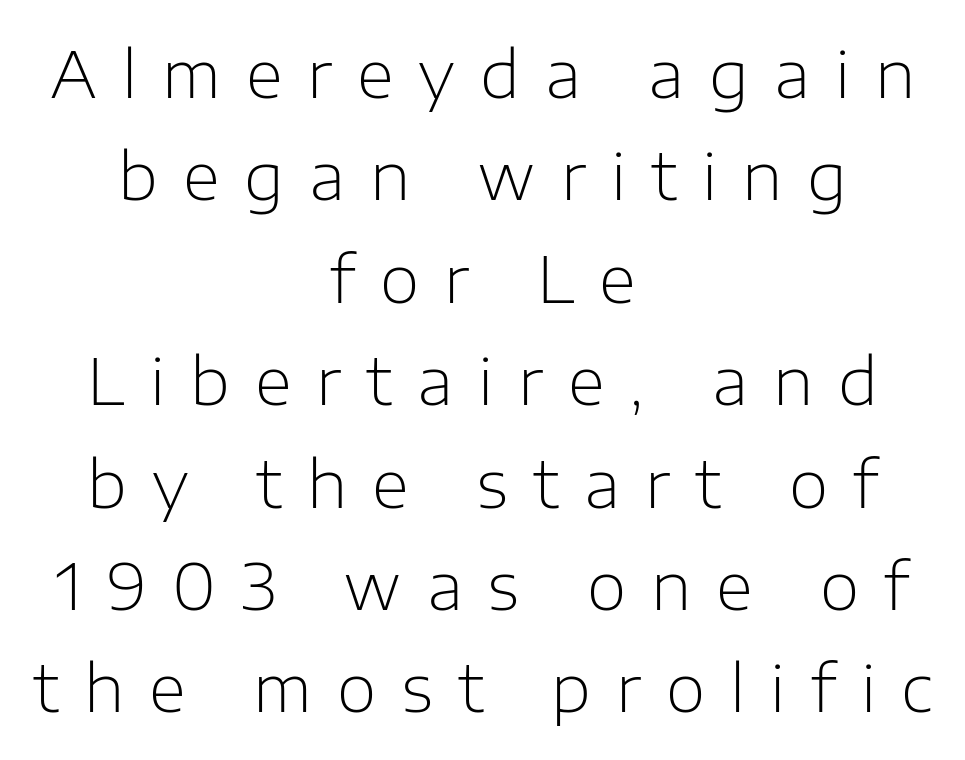
Anything drawn beneath the words? Only blank space. The gaps between neighbouring characters are conspicuously large. Neither beginnings nor endings align; midpoints do. Nothing heavy about these letters — not bold at all.
